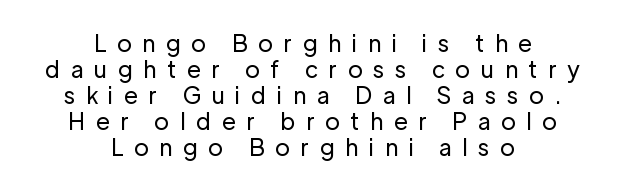
{"italic": "no", "bold": "no", "underline": "no", "align": "center", "line_spacing": "tight", "line_spacing_ratio": 1.13, "letter_spacing": "wide", "letter_spacing_em": 0.48, "glyph_px": 23}
